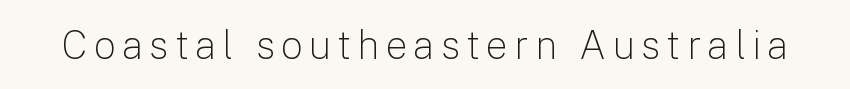
Q: Is the text bold? A: No.
Q: Is the text italic (slanted)? A: No, it is upright.
Q: Is the typeface a serif or a sans-serif typeface? A: Sans-serif.
Q: Is the text underlined? A: No.
Q: Width (condensed, normal, or wide)? A: Normal.
Q: Stroke contrast? A: Low.
Q: x-height? A: Medium.
Q: Monospaced? A: No.
